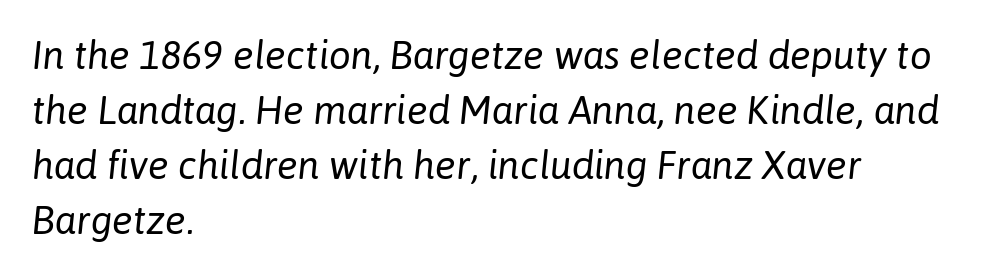
{"italic": "yes", "lean": "right", "slant_degrees": 6, "bold": "no", "weight": "regular", "width": "normal", "stroke_contrast": "low", "x_height": "medium", "monospaced": "no", "underline": "no", "align": "left", "line_spacing": "normal", "line_spacing_ratio": 1.41, "letter_spacing": "normal", "letter_spacing_em": 0.0, "glyph_px": 39}
